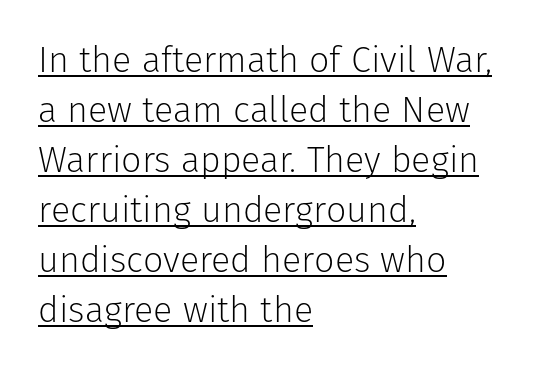
{"serif": "no", "italic": "no", "bold": "no", "weight": "light", "width": "normal", "stroke_contrast": "low", "x_height": "medium", "monospaced": "no", "underline": "yes", "align": "left", "line_spacing": "normal", "line_spacing_ratio": 1.39, "letter_spacing": "normal", "letter_spacing_em": 0.0, "glyph_px": 36}
